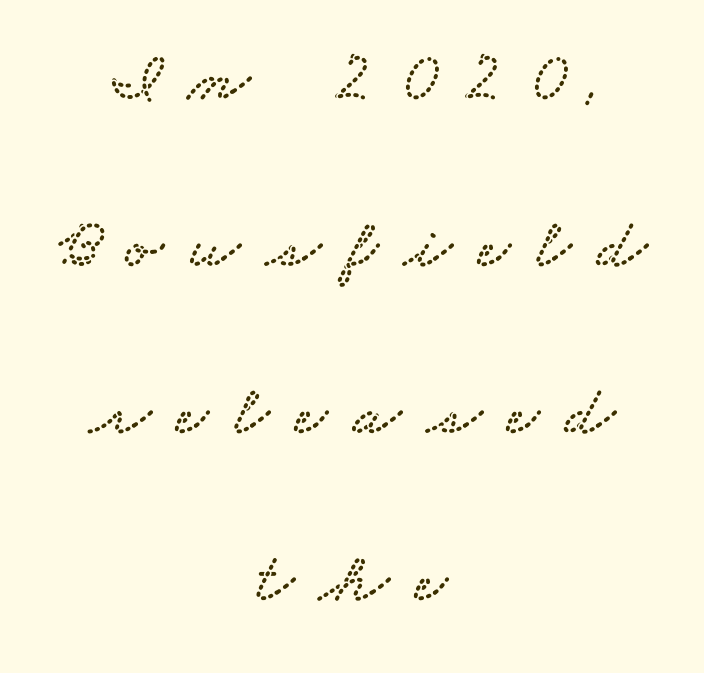
Each line is balanced around a shared central axis. The area under the type is left untouched. Unlike a clean sans, this face finishes its strokes with serifs. You could not count columns in this text — the font is proportionally spaced.
